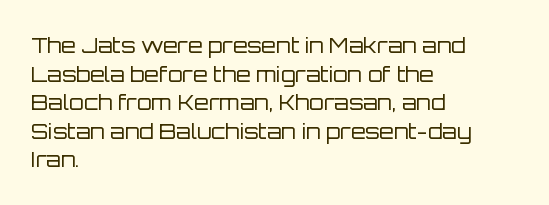
Q: Is the text bold? A: No.
Q: Is the text italic (slanted)? A: No, it is upright.
Q: Is the text underlined? A: No.
Q: How is the paragraph aligned? A: Left-aligned.
Q: Is the spacing between letters normal or unusually wide? A: Normal.
Q: Is the spacing between lines tight, normal or loose? A: Normal.
